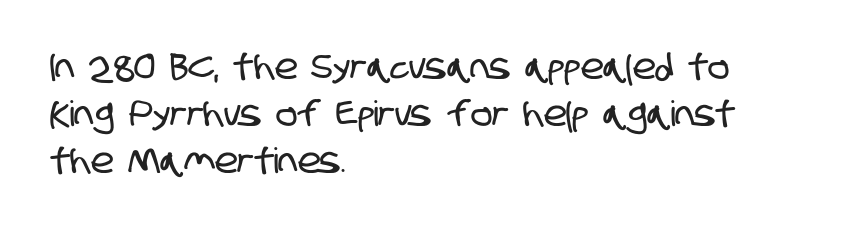
The image shows 35 px condensed sans-serif type; set left-aligned, normal line spacing (1.35x), normal letter spacing, not underlined; low stroke contrast and a large x-height.
